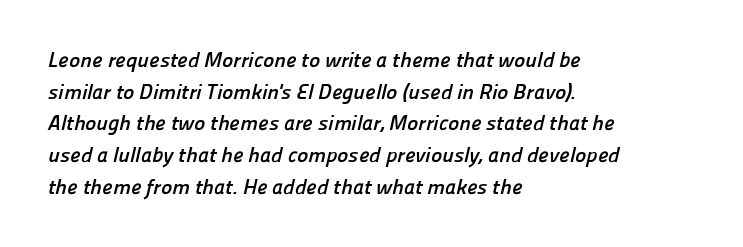
Q: Is the text bold? A: Yes.
Q: Is the text underlined? A: No.
Q: How is the paragraph aligned? A: Left-aligned.
Q: Is the spacing between letters normal or unusually wide? A: Normal.
Q: Is the spacing between lines tight, normal or loose? A: Normal.
